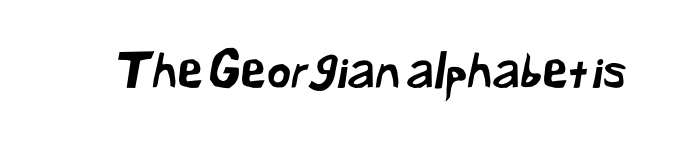
{"serif": "no", "width": "normal", "stroke_contrast": "low", "x_height": "medium", "monospaced": "no", "underline": "no", "letter_spacing": "normal", "letter_spacing_em": 0.0, "glyph_px": 47}
